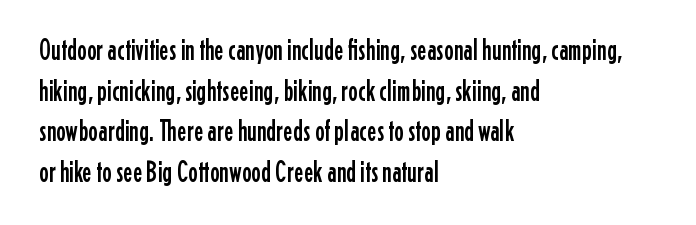
Q: Is the text italic (slanted)? A: No, it is upright.
Q: Is the typeface a serif or a sans-serif typeface? A: Sans-serif.
Q: Is the text underlined? A: No.
Q: How is the paragraph aligned? A: Left-aligned.
Q: Is the spacing between letters normal or unusually wide? A: Normal.
Q: Is the spacing between lines tight, normal or loose? A: Normal.
Q: Width (condensed, normal, or wide)? A: Condensed.
Q: Stroke contrast? A: Low.
Q: x-height? A: Medium.
Q: Monospaced? A: No.
